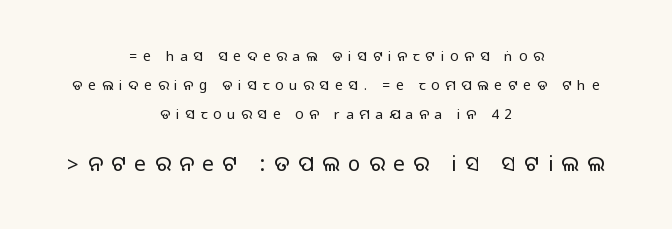
This rendering widens character spacing well past its baseline value. This rendering uses center alignment, leaving both contours irregular but symmetric. Descenders are the only things crossing below the line. Does the lettering tilt? It doesn't — this is upright. Baseline-to-baseline distance is far greater than the letter height.
